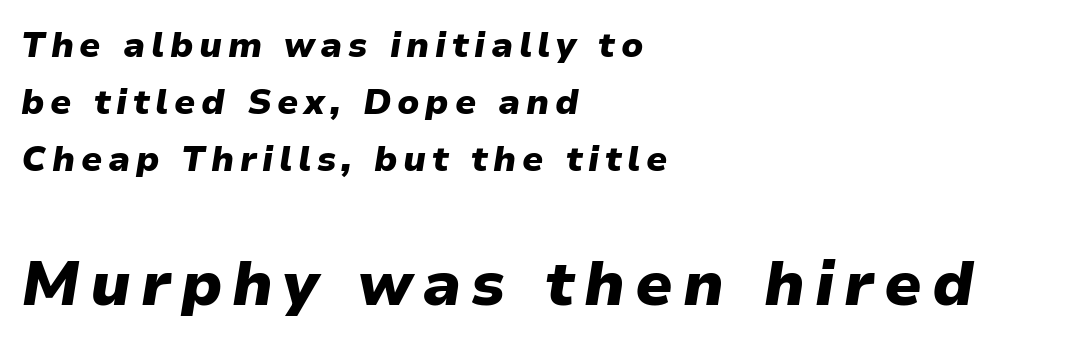
The image shows 62 px heavy type, italic (leaning right); set left-aligned, normal line spacing (1.63x), not underlined; the second (bottom) block is 1.77x larger; low stroke contrast and a medium x-height.
